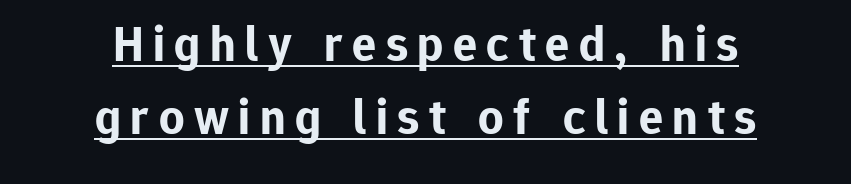
The passage shown is typeset with a sans-serif family. When letters stand straight like this, we call the style roman or upright. Decoration check: the copy is underlined. Summary of vertical rhythm: regular, with standard interline spacing. Strokes here are thick enough to call this a true bold.
